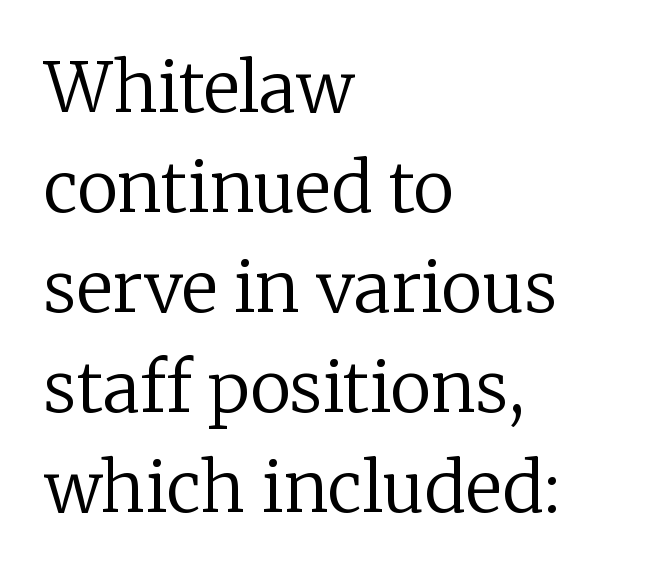
{"serif": "yes", "italic": "no", "bold": "no", "weight": "regular", "width": "normal", "stroke_contrast": "low", "x_height": "medium", "monospaced": "no", "underline": "no", "align": "left", "line_spacing": "normal", "line_spacing_ratio": 1.45, "letter_spacing": "normal", "letter_spacing_em": 0.0, "glyph_px": 69}
